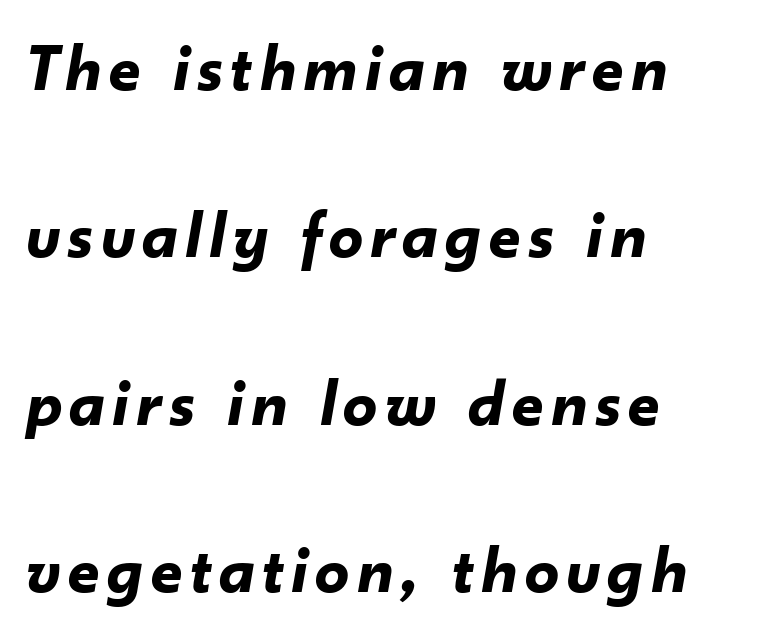
Typesetter's note: full bold, strokes at maximum text heaviness. Beneath every word, the page is bare. Students, observe: this is what heavily led, spacious text looks like. A typesetter would call this proportional, since set widths differ per character.
